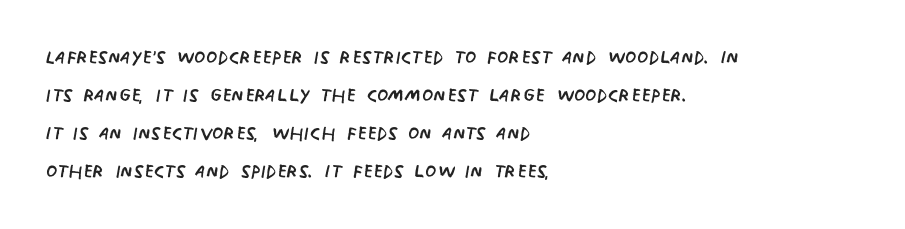
Q: Is the text bold? A: No.
Q: Is the text underlined? A: No.
Q: How is the paragraph aligned? A: Left-aligned.
Q: Is the spacing between letters normal or unusually wide? A: Normal.
Q: Is the spacing between lines tight, normal or loose? A: Normal.
